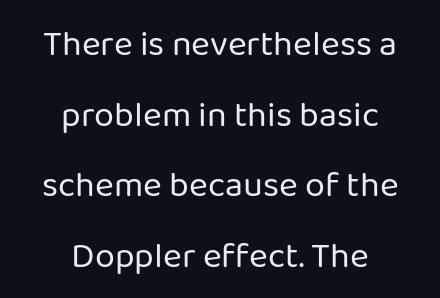
Airy leading. Look at the tracking — it's just the regular setting, nothing added. This rendering employs a face without finishing strokes, i.e., a sans-serif. Tall strokes in this sample are plumb rather than angled. Each stroke keeps to a modest, everyday thickness or less.
